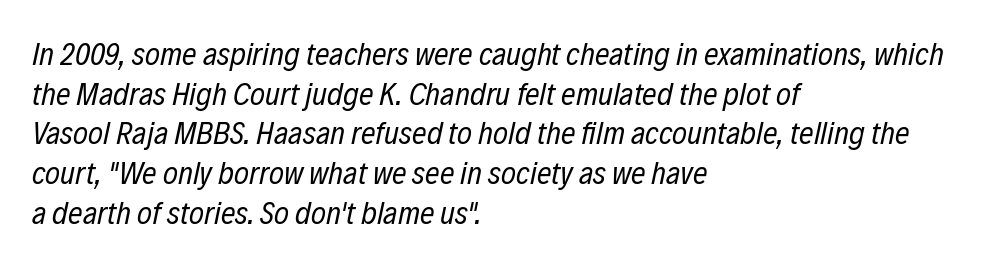
The image shows 32 px regular-weight, condensed type, italic (leaning right); set left-aligned, line spacing 1.24x, normal letter spacing, not underlined; low stroke contrast and a medium x-height.
